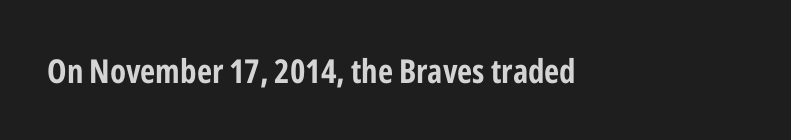
{"serif": "no", "italic": "no", "bold": "yes", "weight": "bold", "width": "condensed", "stroke_contrast": "low", "x_height": "medium", "monospaced": "no", "underline": "no", "letter_spacing": "normal", "letter_spacing_em": 0.0, "glyph_px": 33}
